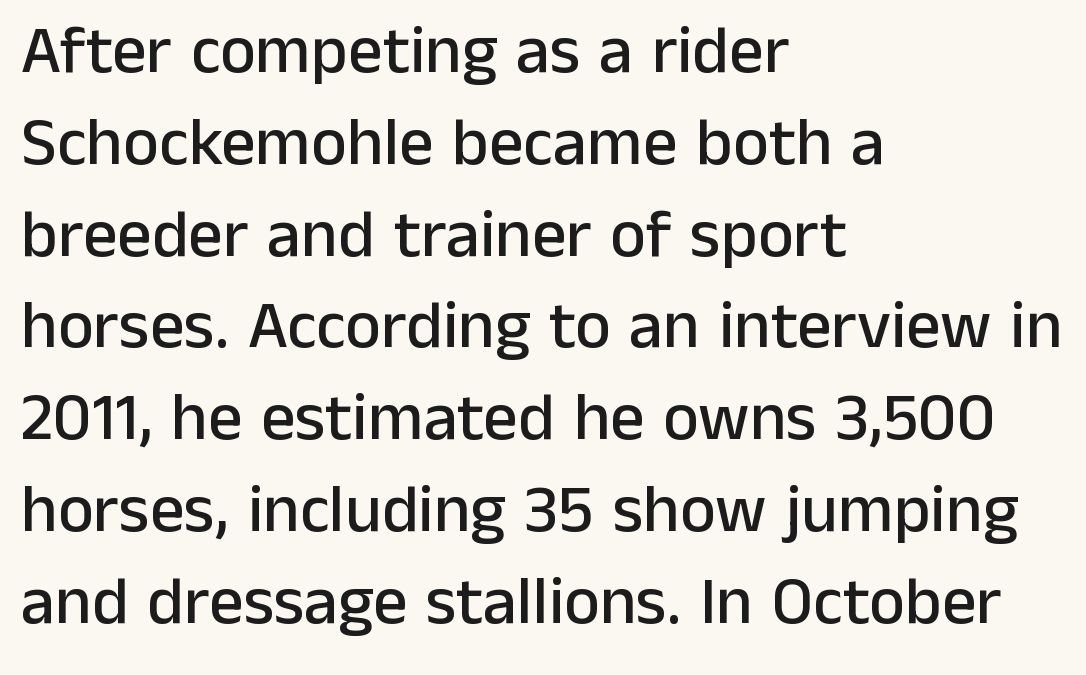
{"serif": "no", "italic": "no", "width": "normal", "stroke_contrast": "low", "x_height": "medium", "monospaced": "no", "underline": "no", "align": "left", "line_spacing": "normal", "line_spacing_ratio": 1.35, "letter_spacing": "normal", "letter_spacing_em": 0.0, "glyph_px": 68}
